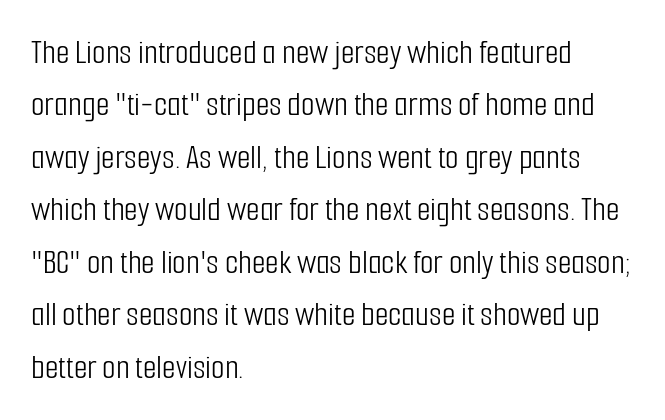
It's the straight-up-and-down kind of type. Line starts are locked; line ends wander. Compared with typical body copy, the letter spacing here is the same. Honestly, there is no underline to notice here at all.
